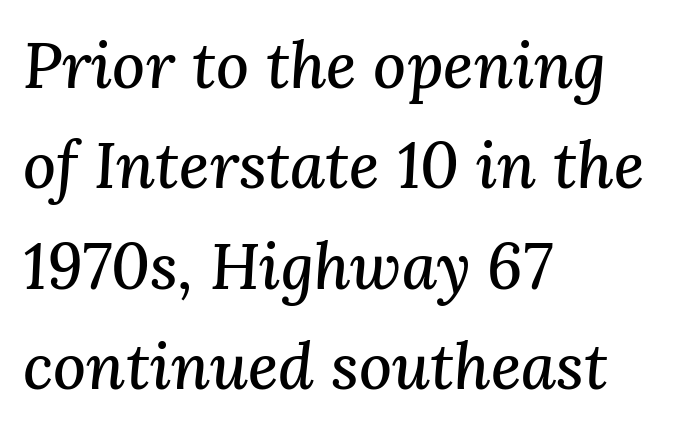
The image shows 64 px serif type, italic (leaning right); set left-aligned, normal line spacing (1.57x), normal letter spacing, not underlined; medium stroke contrast and a medium x-height.
